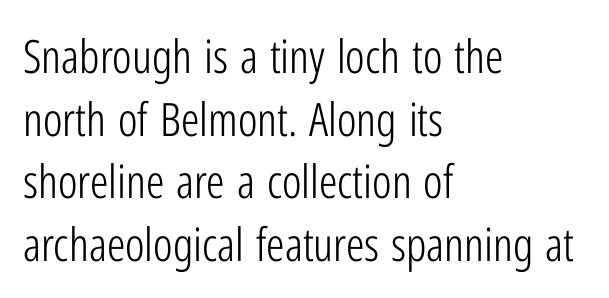
Posture: upright roman. The zone under the glyphs is completely vacant. One-word summary of the alignment: left. Compared with typical paragraphs, the rows here are spaced about the same. Letters have the restrained weight of plain body copy at most. The letterforms sit shoulder to shoulder at normal distance.
